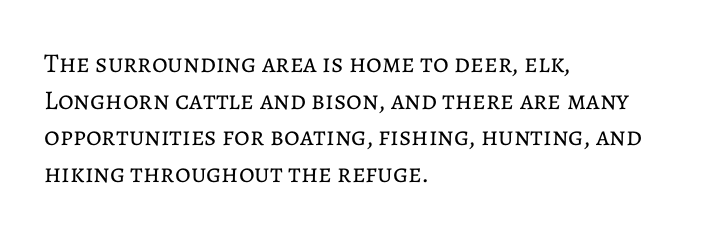
{"italic": "no", "bold": "no", "underline": "no", "align": "left", "line_spacing": "normal", "line_spacing_ratio": 1.36, "letter_spacing": "normal", "letter_spacing_em": 0.0, "glyph_px": 27}
